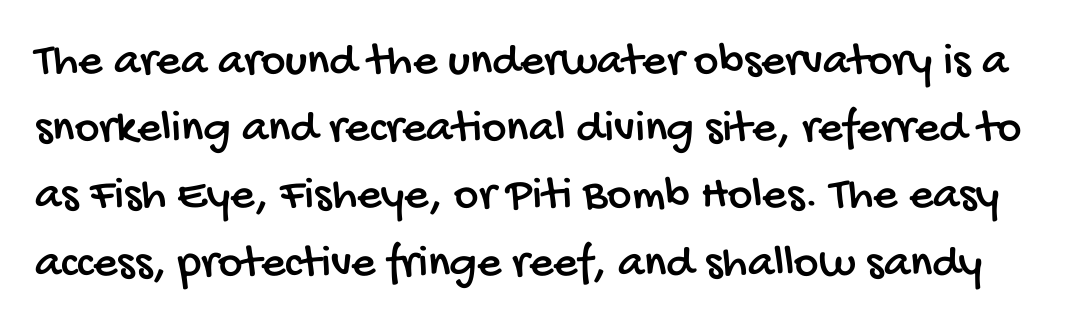
The image shows 47 px condensed sans-serif type; set normal line spacing (1.43x), normal letter spacing, not underlined; low stroke contrast and a large x-height.
